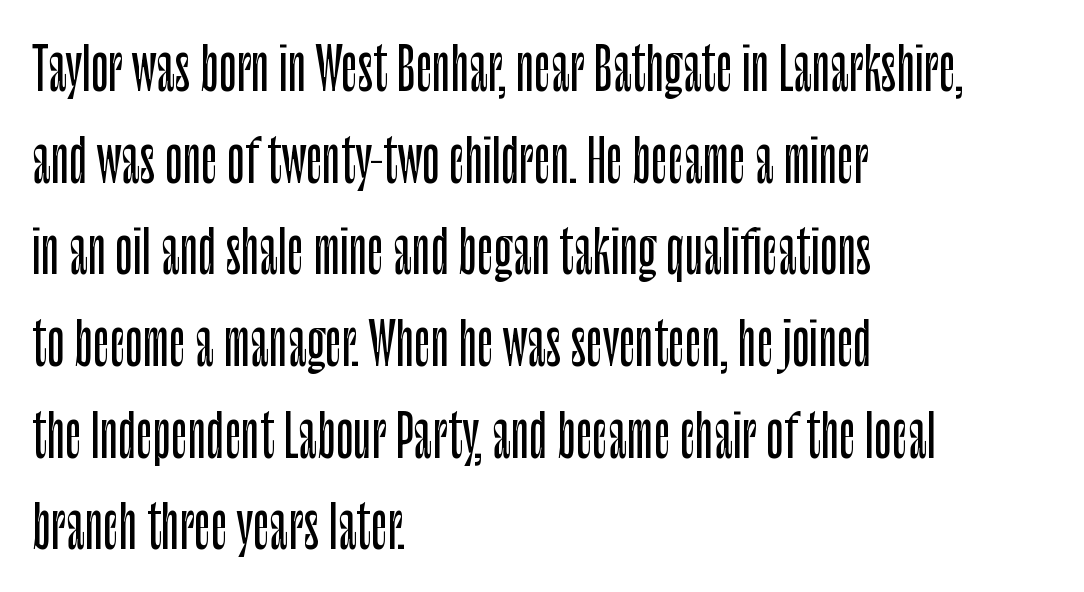
The image shows 58 px condensed sans-serif type, upright; set left-aligned, normal line spacing (1.58x), normal letter spacing, not underlined; low stroke contrast and a large x-height.
